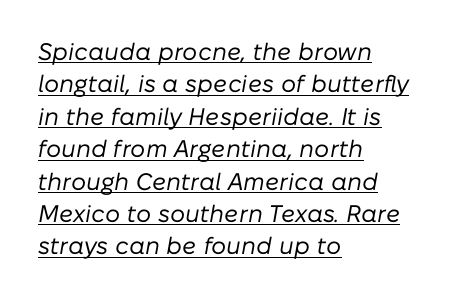
The lines in this sample share a left origin and differ only in where they stop. Decoration check: the copy is underlined. The horizontal fit of the characters is conventional and even. One glance says typical: line gaps are just what's usual. Stroke mass is kept to a normal reading level or below.
